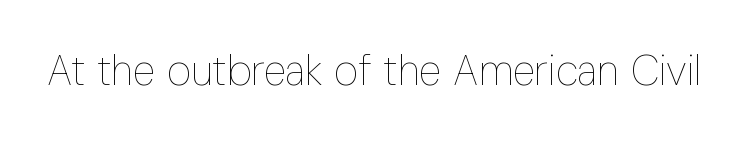
Is this a fixed-width face? No — the glyphs have proportional, varying widths. Observe the ordinary spacing: letters are neighbours, not strangers. Quick note: not italic, upright. Summary of weight: not heavy and not bold.
